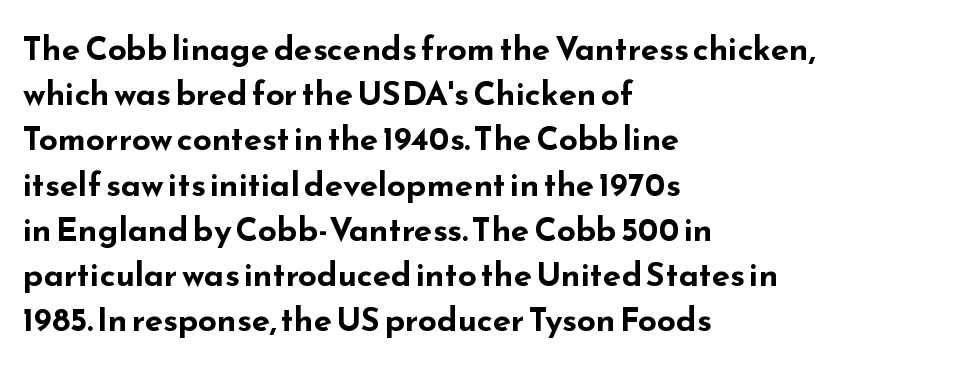
The image shows 33 px bold, wide sans-serif type, upright; set left-aligned, normal line spacing (1.37x), normal letter spacing, not underlined; low stroke contrast and a small x-height.
